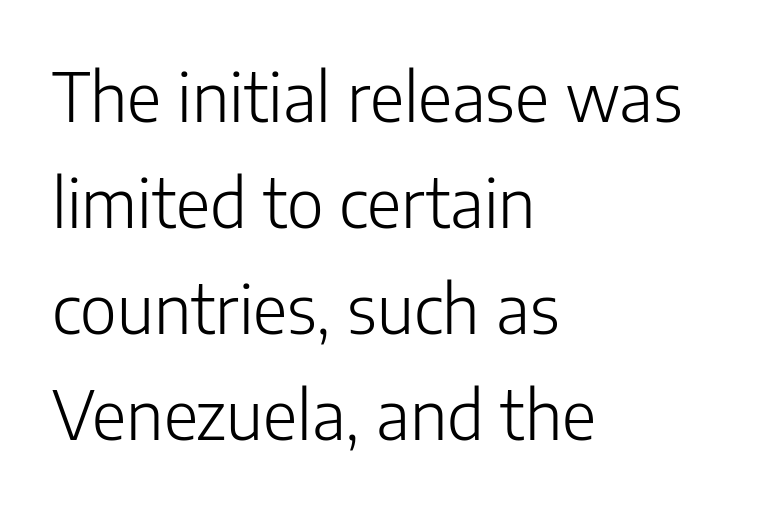
In terms of letterform style, serifs are entirely absent. These lines sit exactly where default settings would place them. Spacing verdict: proportional, widths tailored to each character. Heaviness? Minimal to ordinary, like unemphasized prose.
